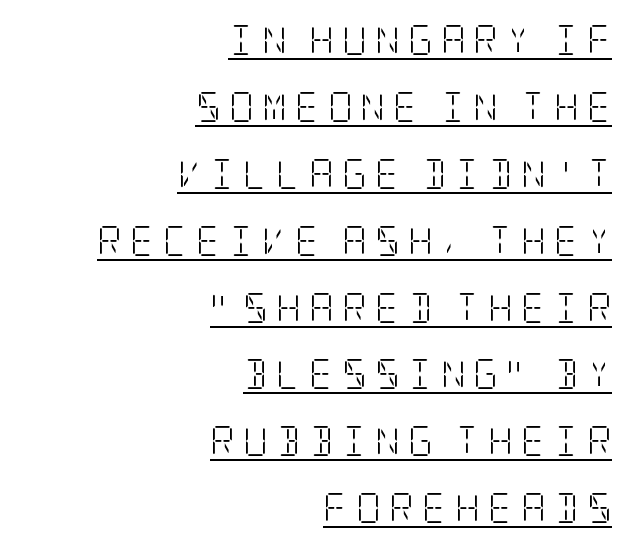
The image shows 30 px light, condensed serif type, upright; set right-aligned, loose line spacing (2.23x), unusually wide letter spacing (+0.28 em), underlined; low stroke contrast and a large x-height.
